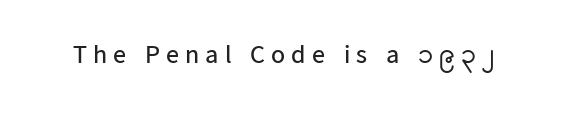
Q: Is the text bold? A: No.
Q: Is the text italic (slanted)? A: No, it is upright.
Q: Is the text underlined? A: No.
Q: Is the spacing between letters normal or unusually wide? A: Unusually wide.
